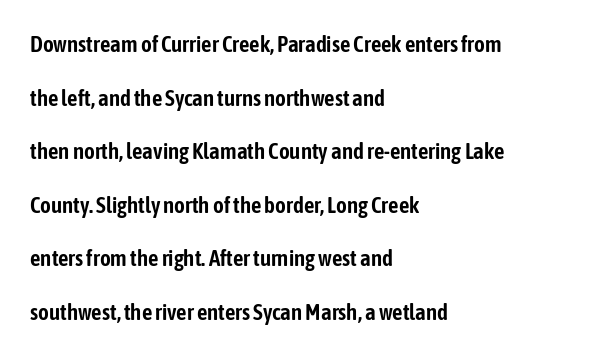
The image shows 23 px text type, upright; set left-aligned, loose line spacing (2.33x), normal letter spacing, not underlined.
